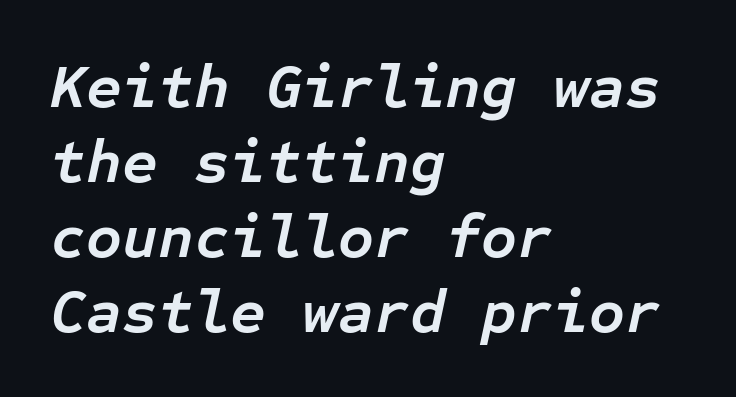
The image shows 62 px semibold type, italic (leaning right), monospaced; set left-aligned, line spacing 1.21x, normal letter spacing, not underlined; low stroke contrast and a medium x-height.
